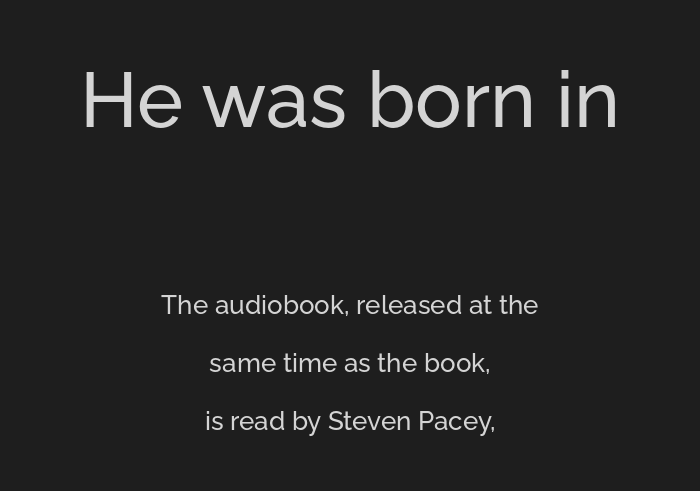
Q: Is the text italic (slanted)? A: No, it is upright.
Q: Is the typeface a serif or a sans-serif typeface? A: Sans-serif.
Q: Is the text underlined? A: No.
Q: How is the paragraph aligned? A: Centered.
Q: Is the spacing between letters normal or unusually wide? A: Normal.
Q: Is the spacing between lines tight, normal or loose? A: Loose.
Q: Which block of text is set in a larger size, the first (top) or the second (bottom)? A: The first (top) one.
Q: Width (condensed, normal, or wide)? A: Normal.
Q: Stroke contrast? A: Low.
Q: x-height? A: Medium.
Q: Monospaced? A: No.
